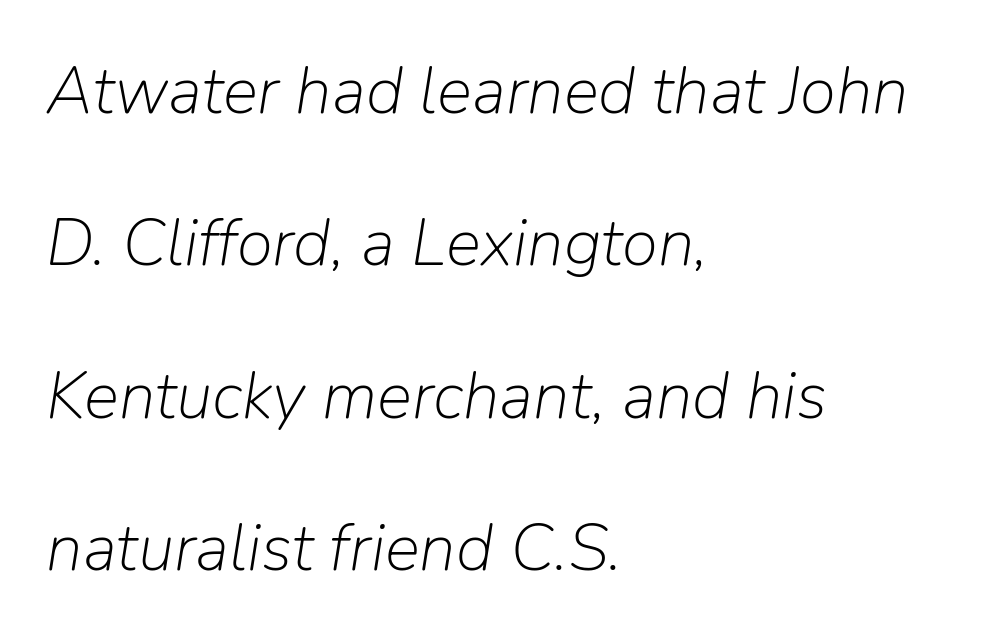
{"italic": "yes", "lean": "right", "slant_degrees": 9, "bold": "no", "weight": "light", "width": "normal", "stroke_contrast": "low", "x_height": "medium", "monospaced": "no", "underline": "no", "align": "left", "line_spacing": "loose", "line_spacing_ratio": 2.31, "letter_spacing": "normal", "letter_spacing_em": 0.0, "glyph_px": 66}
